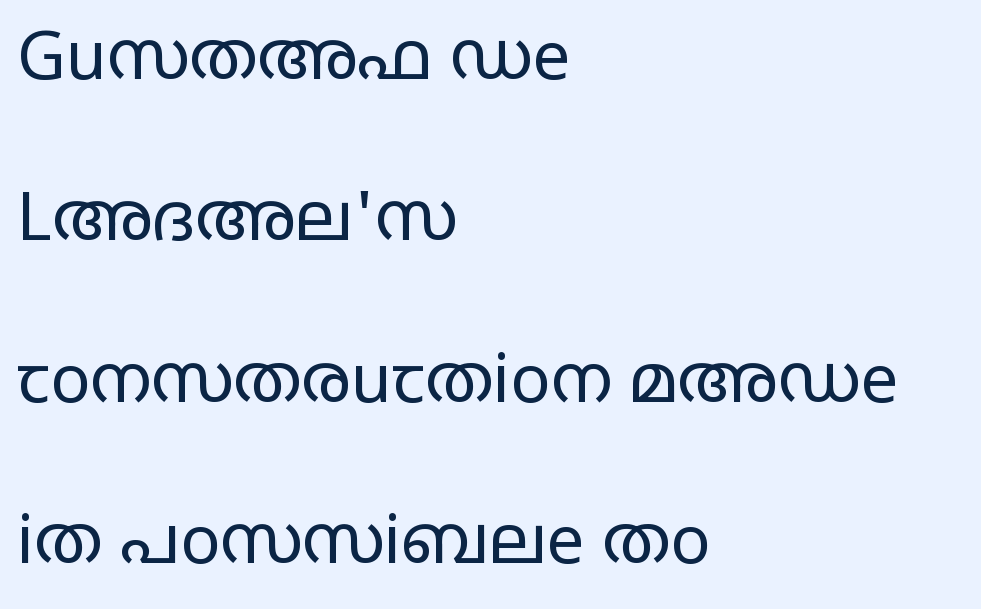
{"serif": "no", "italic": "no", "bold": "no", "weight": "regular", "width": "wide", "stroke_contrast": "low", "x_height": "large", "monospaced": "no", "underline": "no", "align": "left", "line_spacing": "loose", "line_spacing_ratio": 2.41, "letter_spacing": "normal", "letter_spacing_em": 0.0, "glyph_px": 67}
